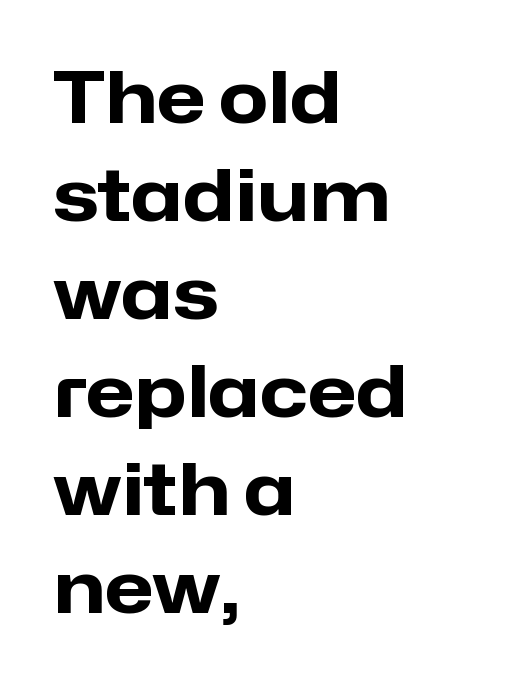
The image shows 72 px heavy sans-serif type, upright; set left-aligned, normal line spacing (1.36x), normal letter spacing, not underlined; low stroke contrast and a medium x-height.
